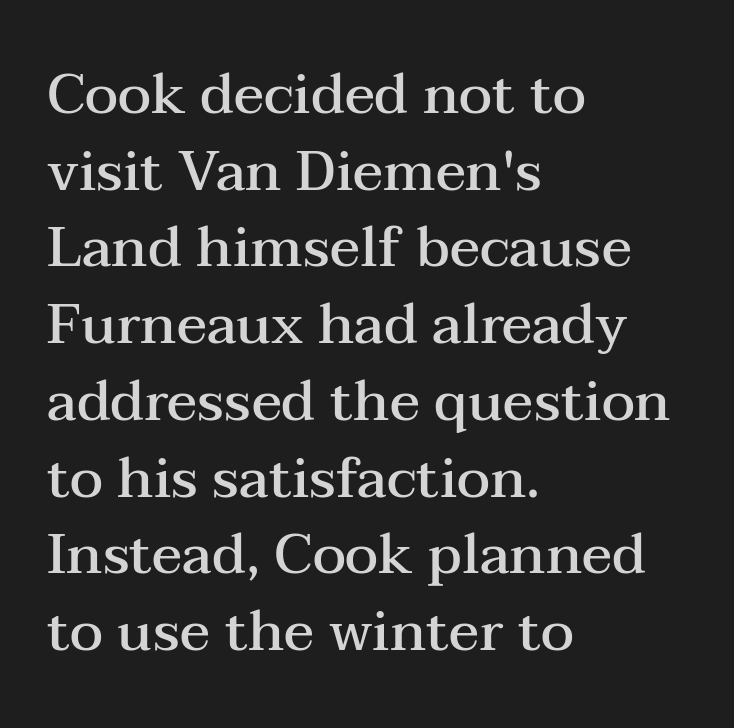
{"serif": "yes", "italic": "no", "bold": "semi", "weight": "semibold", "width": "wide", "stroke_contrast": "medium", "x_height": "medium", "monospaced": "no", "underline": "no", "align": "left", "line_spacing": "normal", "line_spacing_ratio": 1.37, "letter_spacing": "normal", "letter_spacing_em": 0.0, "glyph_px": 56}
